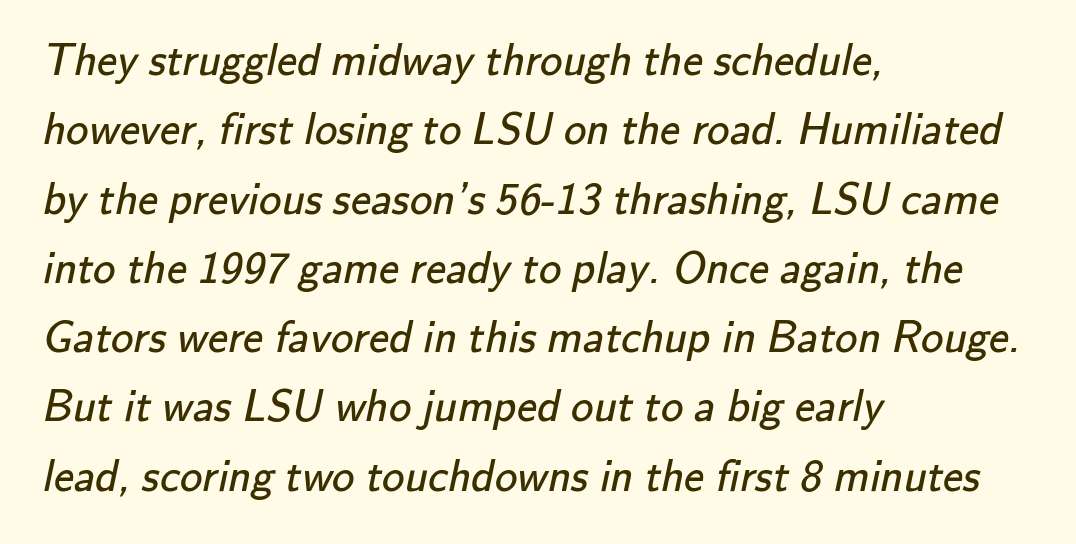
{"serif": "no", "bold": "no", "weight": "regular", "width": "normal", "stroke_contrast": "low", "x_height": "small", "monospaced": "no", "underline": "no", "align": "left", "line_spacing": "normal", "line_spacing_ratio": 1.54, "letter_spacing": "normal", "letter_spacing_em": 0.0, "glyph_px": 45}
